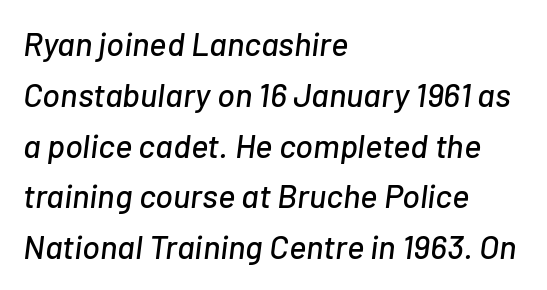
Q: Is the text italic (slanted)? A: Yes, it leans right by about 7 degrees.
Q: Is the text underlined? A: No.
Q: How is the paragraph aligned? A: Left-aligned.
Q: Is the spacing between letters normal or unusually wide? A: Normal.
Q: Is the spacing between lines tight, normal or loose? A: Normal.
Q: Width (condensed, normal, or wide)? A: Normal.
Q: Stroke contrast? A: Low.
Q: x-height? A: Medium.
Q: Monospaced? A: No.
